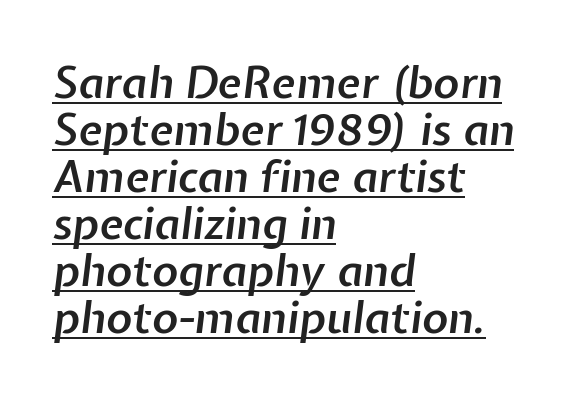
{"italic": "yes", "lean": "right", "slant_degrees": 7, "bold": "semi", "weight": "semibold", "width": "normal", "stroke_contrast": "low", "x_height": "medium", "monospaced": "no", "underline": "yes", "align": "left", "line_spacing": "tight", "line_spacing_ratio": 1.07, "letter_spacing": "normal", "letter_spacing_em": 0.0, "glyph_px": 44}
